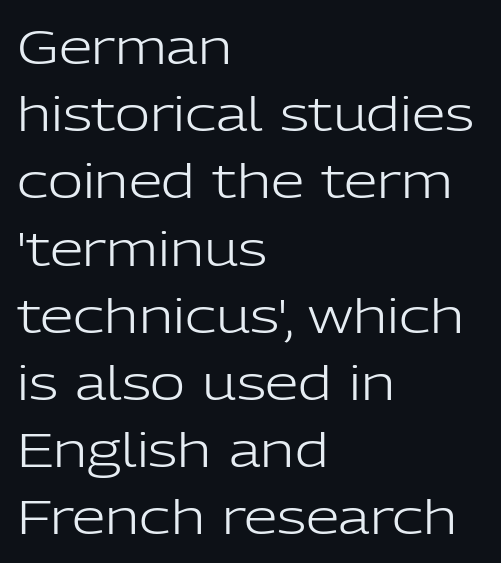
Q: Is the text bold? A: No.
Q: Is the text italic (slanted)? A: No, it is upright.
Q: Is the typeface a serif or a sans-serif typeface? A: Sans-serif.
Q: Is the text underlined? A: No.
Q: How is the paragraph aligned? A: Left-aligned.
Q: Is the spacing between letters normal or unusually wide? A: Normal.
Q: Is the spacing between lines tight, normal or loose? A: Normal.
Q: Width (condensed, normal, or wide)? A: Normal.
Q: Stroke contrast? A: Low.
Q: x-height? A: Medium.
Q: Monospaced? A: No.
